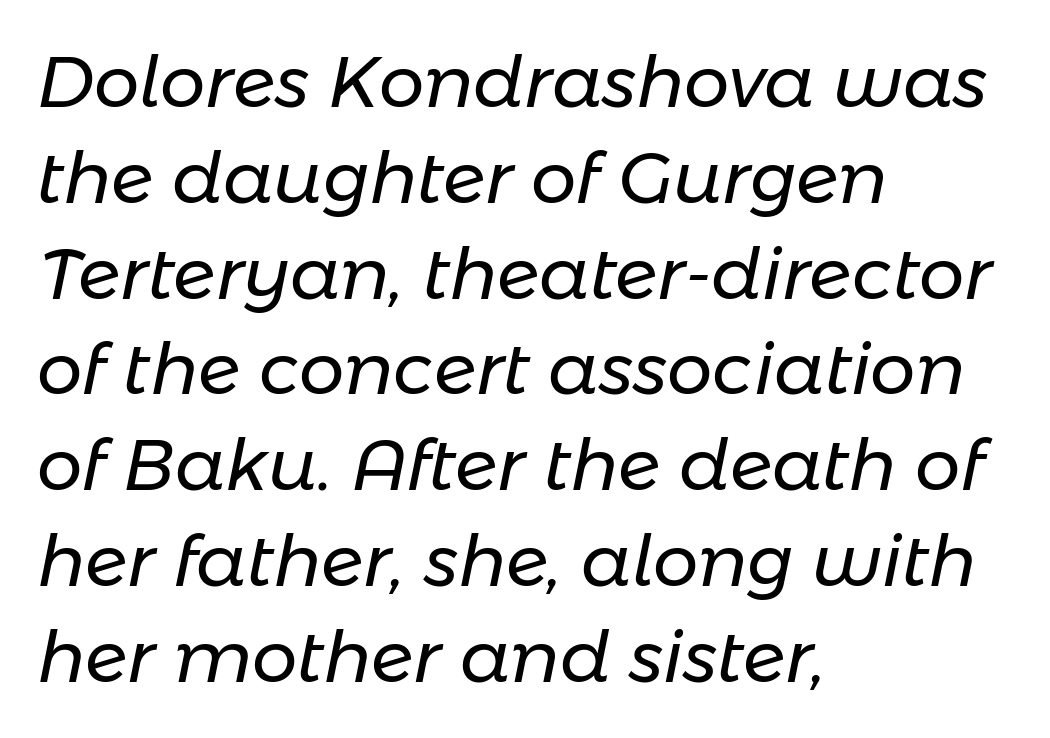
Q: Is the text bold? A: No.
Q: Is the text italic (slanted)? A: Yes, it leans right by about 11 degrees.
Q: Is the text underlined? A: No.
Q: How is the paragraph aligned? A: Left-aligned.
Q: Is the spacing between letters normal or unusually wide? A: Normal.
Q: Is the spacing between lines tight, normal or loose? A: Normal.
Q: Width (condensed, normal, or wide)? A: Normal.
Q: Stroke contrast? A: Low.
Q: x-height? A: Medium.
Q: Monospaced? A: No.
